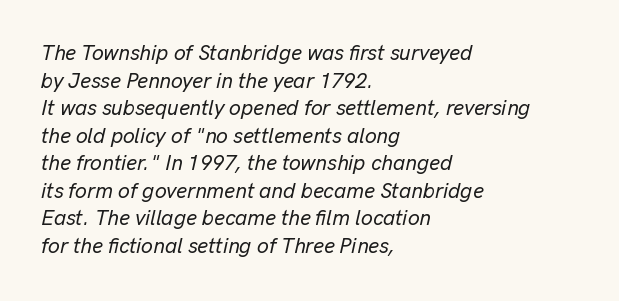
The rows are spaced the way most documents space them. How are the letters spaced? Ordinarily, with no added tracking. Style check: oblique. Casual observation: everything's shoved over to the left. Bare-footed words on every line.
